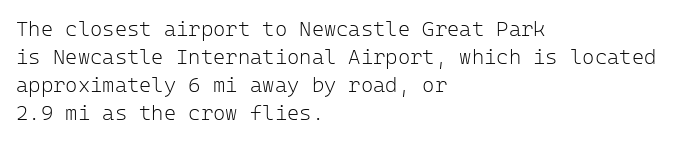
{"italic": "no", "bold": "no", "underline": "no", "align": "left", "line_spacing": "normal", "line_spacing_ratio": 1.33, "letter_spacing": "normal", "letter_spacing_em": 0.0, "glyph_px": 21}
